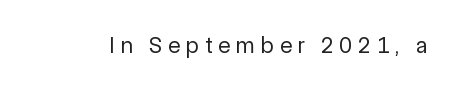
The image shows 23 px text type, upright; set unusually wide letter spacing (+0.25 em), not underlined.
